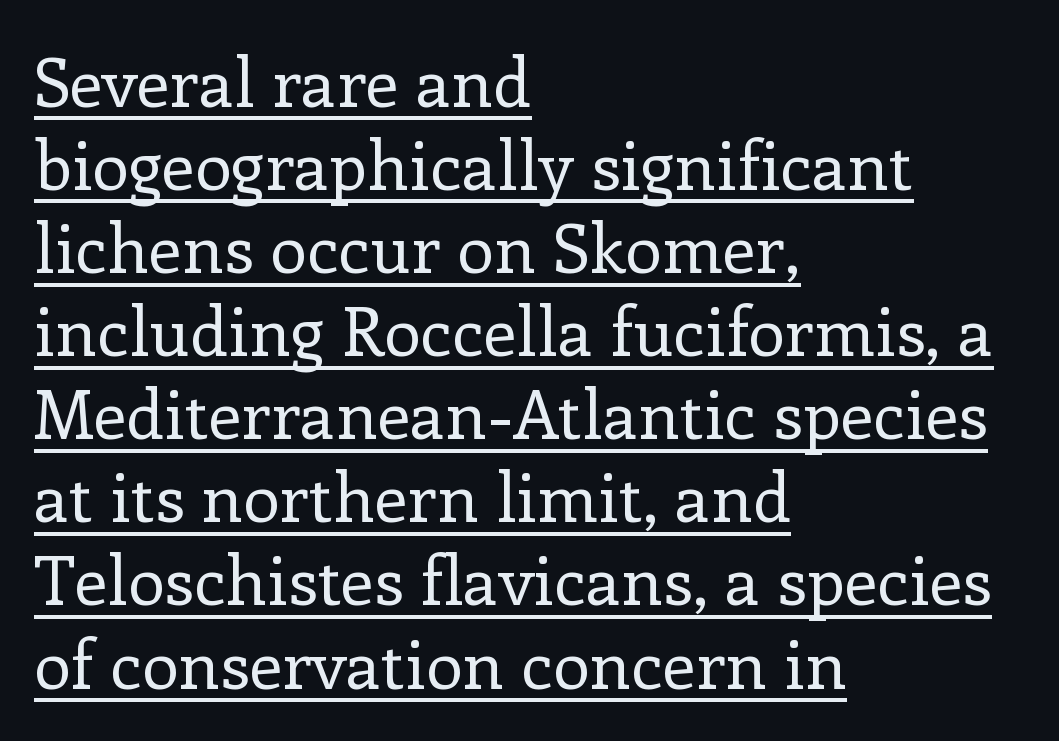
{"serif": "yes", "italic": "no", "bold": "no", "weight": "regular", "width": "normal", "stroke_contrast": "low", "x_height": "medium", "monospaced": "no", "underline": "yes", "align": "left", "line_spacing_ratio": 1.24, "letter_spacing": "normal", "letter_spacing_em": 0.0, "glyph_px": 67}
